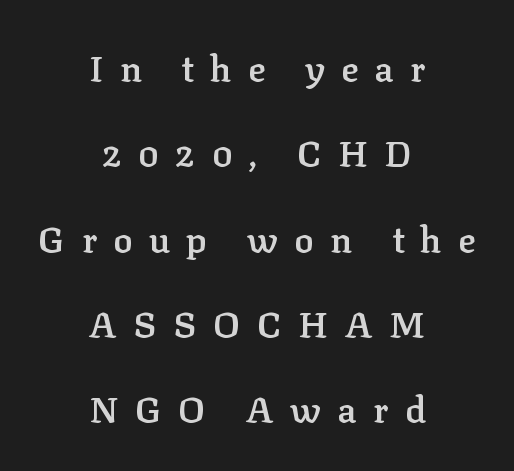
{"serif": "yes", "italic": "no", "bold": "semi", "weight": "semibold", "width": "normal", "stroke_contrast": "low", "x_height": "medium", "monospaced": "no", "underline": "no", "align": "center", "line_spacing": "loose", "line_spacing_ratio": 2.37, "letter_spacing": "wide", "letter_spacing_em": 0.45, "glyph_px": 36}
